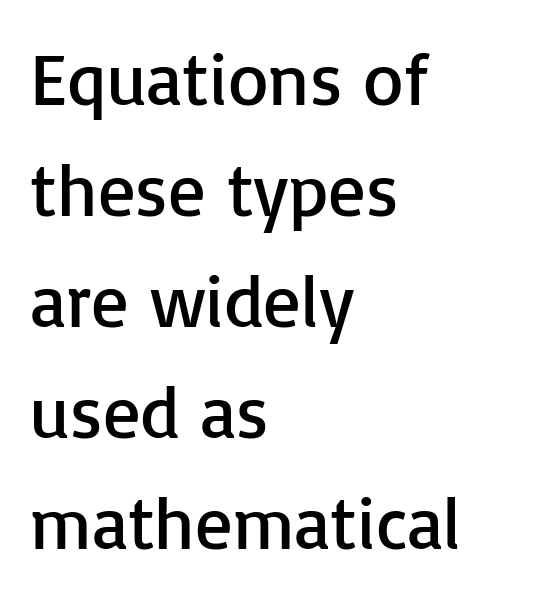
You could not count columns in this text — the font is proportionally spaced. Rows of type keep a routine distance in the vertical direction. No feet cap the strokes, marking this as sans-serif type. No letter is thick-stroked: the sample isn't bold.
